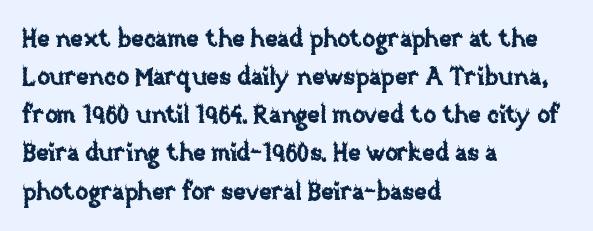
Q: Is the text italic (slanted)? A: No, it is upright.
Q: Is the text underlined? A: No.
Q: How is the paragraph aligned? A: Left-aligned.
Q: Is the spacing between letters normal or unusually wide? A: Normal.
Q: Is the spacing between lines tight, normal or loose? A: Normal.
